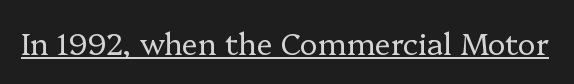
The image shows 30 px regular-weight serif type, upright; set normal letter spacing, underlined; low stroke contrast and a medium x-height.
